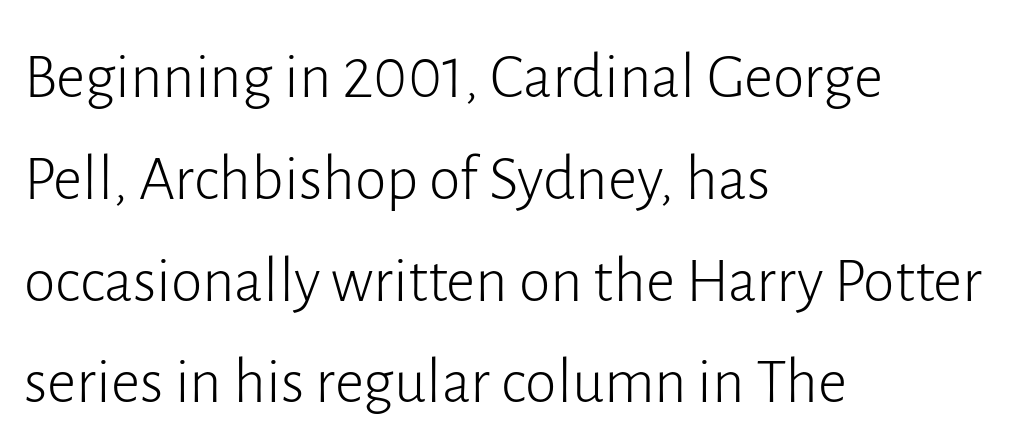
The area under the type is left untouched. Quick note: interline space is typical. The typeface chosen for these lines omits serifs. The letters stand upright; this is a roman face. The paragraph shown leans on its left margin.
